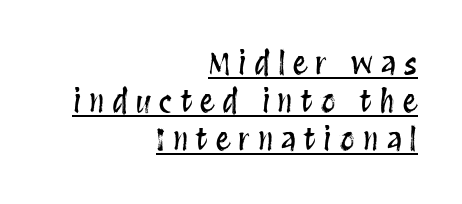
The image shows 30 px condensed type, upright; set right-aligned, normal line spacing (1.27x), unusually wide letter spacing (+0.26 em), underlined; medium stroke contrast and a large x-height.
